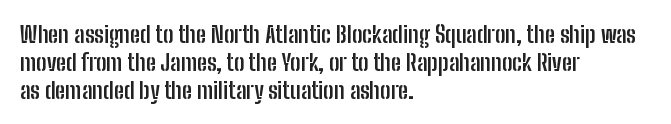
{"italic": "no", "bold": "yes", "underline": "no", "align": "left", "line_spacing_ratio": 1.21, "letter_spacing": "normal", "letter_spacing_em": 0.0, "glyph_px": 23}
